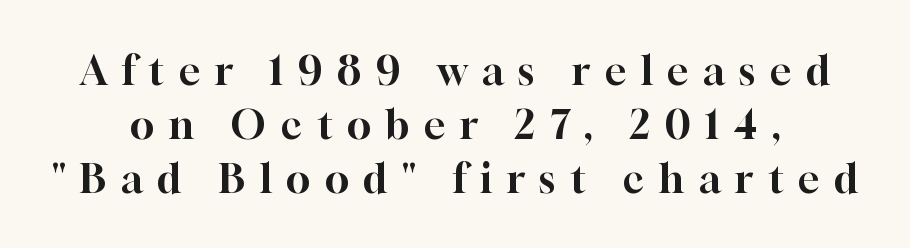
{"serif": "yes", "italic": "no", "width": "normal", "stroke_contrast": "high", "x_height": "medium", "monospaced": "no", "underline": "no", "line_spacing": "normal", "line_spacing_ratio": 1.35, "letter_spacing": "wide", "letter_spacing_em": 0.36, "glyph_px": 40}
